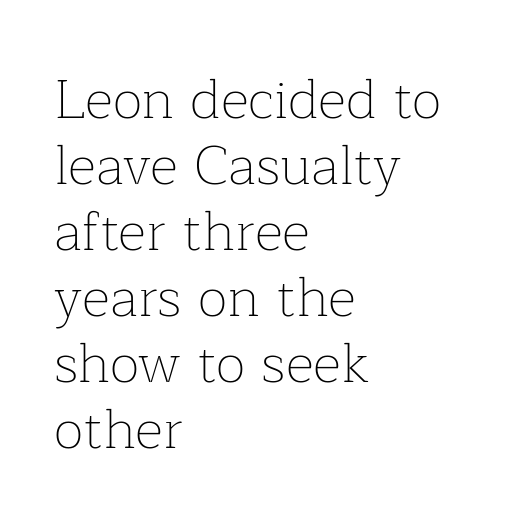
{"serif": "yes", "italic": "no", "bold": "no", "weight": "thin", "width": "normal", "stroke_contrast": "low", "x_height": "medium", "monospaced": "no", "underline": "no", "align": "left", "line_spacing_ratio": 1.2, "letter_spacing": "normal", "letter_spacing_em": 0.0, "glyph_px": 55}
